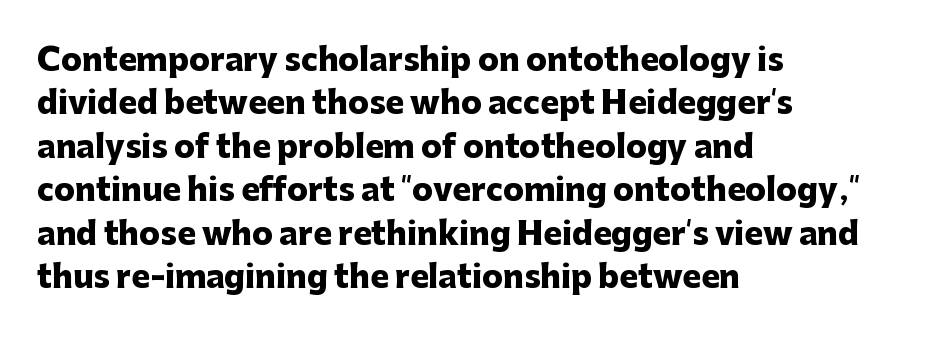
The image shows 31 px heavy sans-serif type, upright; set left-aligned, normal line spacing (1.4x), normal letter spacing, not underlined; low stroke contrast and a medium x-height.
